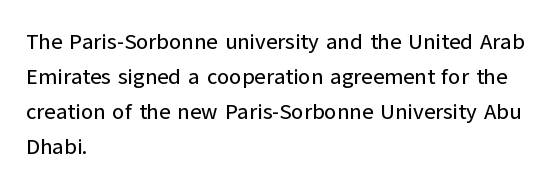
{"italic": "no", "underline": "no", "align": "left", "line_spacing": "normal", "line_spacing_ratio": 1.59, "letter_spacing": "normal", "letter_spacing_em": 0.0, "glyph_px": 22}
